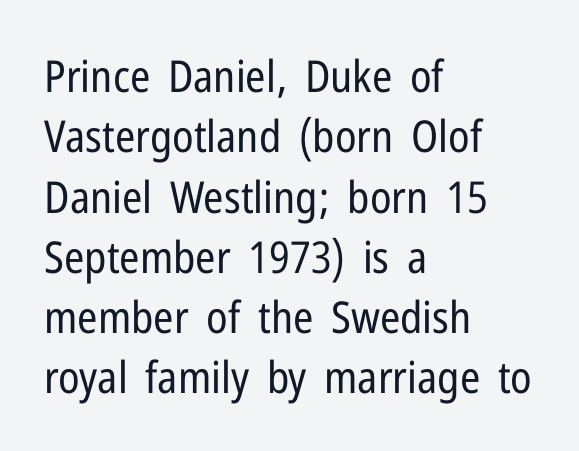
Q: Is the text bold? A: No.
Q: Is the text italic (slanted)? A: No, it is upright.
Q: Is the typeface a serif or a sans-serif typeface? A: Sans-serif.
Q: Is the text underlined? A: No.
Q: How is the paragraph aligned? A: Left-aligned.
Q: Is the spacing between letters normal or unusually wide? A: Normal.
Q: Is the spacing between lines tight, normal or loose? A: Normal.
Q: Width (condensed, normal, or wide)? A: Condensed.
Q: Stroke contrast? A: Low.
Q: x-height? A: Medium.
Q: Monospaced? A: No.
